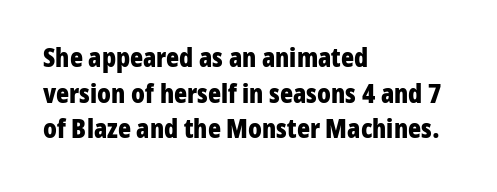
Q: Is the text bold? A: Yes.
Q: Is the text italic (slanted)? A: No, it is upright.
Q: Is the text underlined? A: No.
Q: How is the paragraph aligned? A: Left-aligned.
Q: Is the spacing between letters normal or unusually wide? A: Normal.
Q: Is the spacing between lines tight, normal or loose? A: Normal.
